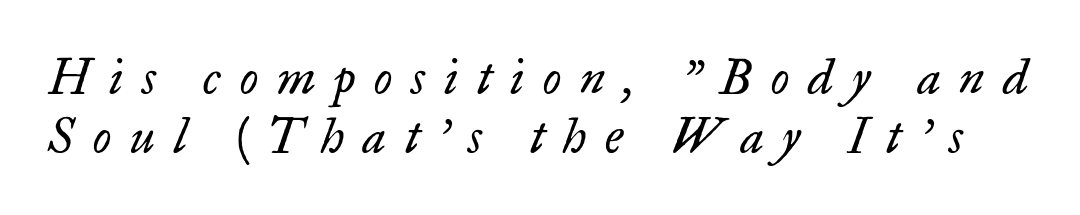
Q: Is the text bold? A: No.
Q: Is the text italic (slanted)? A: Yes, it leans right by about 17 degrees.
Q: Is the typeface a serif or a sans-serif typeface? A: Serif.
Q: Is the text underlined? A: No.
Q: Is the spacing between letters normal or unusually wide? A: Unusually wide.
Q: Width (condensed, normal, or wide)? A: Normal.
Q: Stroke contrast? A: Low.
Q: x-height? A: Small.
Q: Monospaced? A: No.
